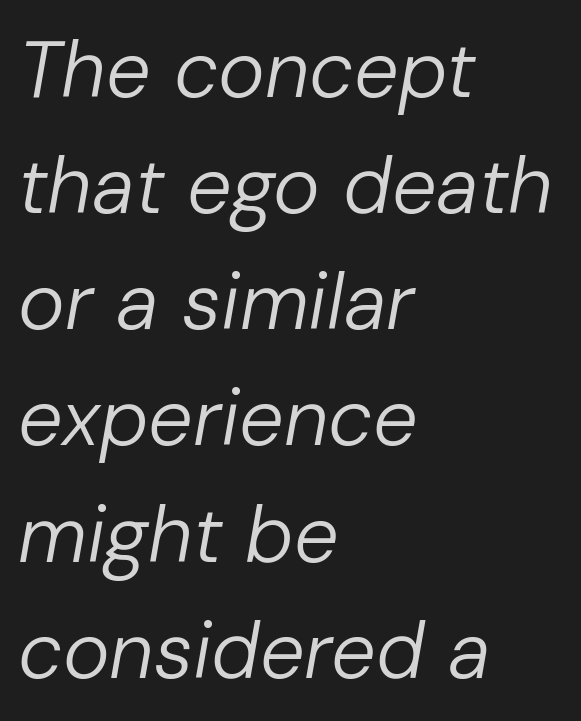
Q: Is the text bold? A: No.
Q: Is the text italic (slanted)? A: Yes, it leans right by about 10 degrees.
Q: Is the text underlined? A: No.
Q: How is the paragraph aligned? A: Left-aligned.
Q: Is the spacing between letters normal or unusually wide? A: Normal.
Q: Is the spacing between lines tight, normal or loose? A: Normal.
Q: Width (condensed, normal, or wide)? A: Normal.
Q: Stroke contrast? A: Low.
Q: x-height? A: Medium.
Q: Monospaced? A: No.
